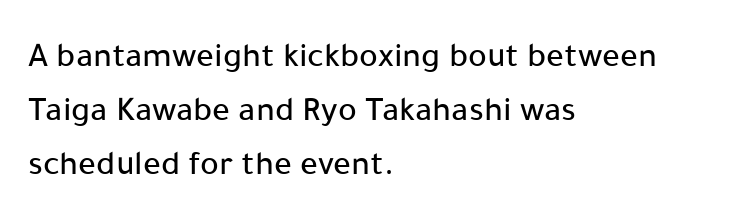
The image shows 35 px sans-serif type, upright; set left-aligned, normal line spacing (1.55x), normal letter spacing, not underlined; low stroke contrast and a medium x-height.
